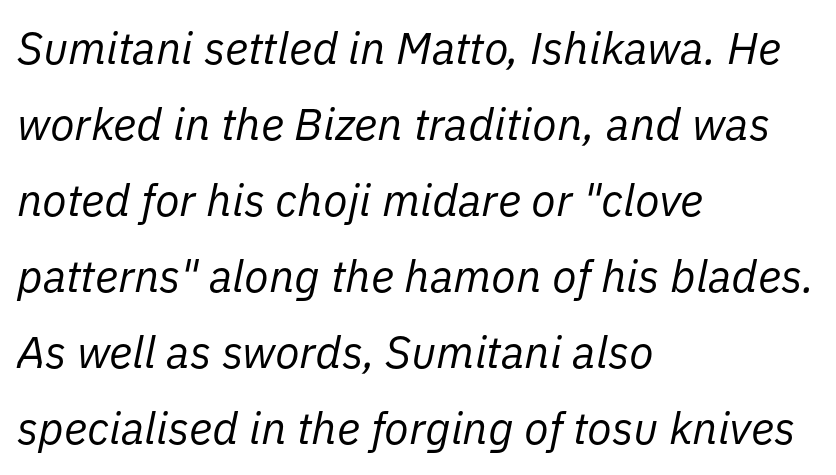
Q: Is the text bold? A: No.
Q: Is the text italic (slanted)? A: Yes, it leans right by about 11 degrees.
Q: Is the text underlined? A: No.
Q: How is the paragraph aligned? A: Left-aligned.
Q: Is the spacing between letters normal or unusually wide? A: Normal.
Q: Is the spacing between lines tight, normal or loose? A: Normal.
Q: Width (condensed, normal, or wide)? A: Normal.
Q: Stroke contrast? A: Low.
Q: x-height? A: Medium.
Q: Monospaced? A: No.
